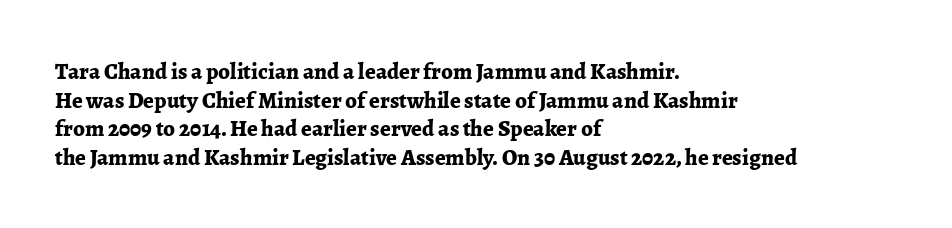
Q: Is the text bold? A: Yes.
Q: Is the text italic (slanted)? A: No, it is upright.
Q: Is the text underlined? A: No.
Q: How is the paragraph aligned? A: Left-aligned.
Q: Is the spacing between letters normal or unusually wide? A: Normal.
